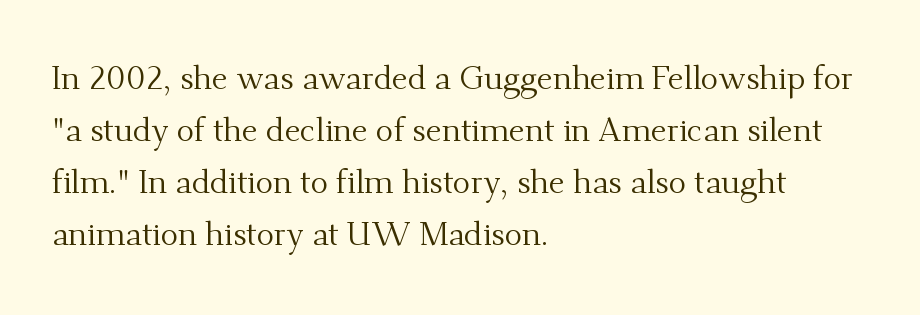
Q: Is the text bold? A: No.
Q: Is the text italic (slanted)? A: No, it is upright.
Q: Is the typeface a serif or a sans-serif typeface? A: Serif.
Q: Is the text underlined? A: No.
Q: How is the paragraph aligned? A: Left-aligned.
Q: Is the spacing between letters normal or unusually wide? A: Normal.
Q: Is the spacing between lines tight, normal or loose? A: Normal.
Q: Width (condensed, normal, or wide)? A: Normal.
Q: Stroke contrast? A: Medium.
Q: x-height? A: Small.
Q: Monospaced? A: No.
